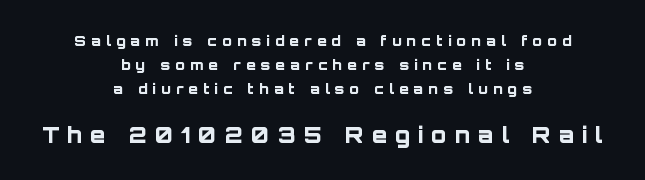
The image shows 22 px bold type, upright; set centered, normal line spacing (1.7x), unusually wide letter spacing (+0.37 em), not underlined; the second (bottom) block is 1.57x larger.
